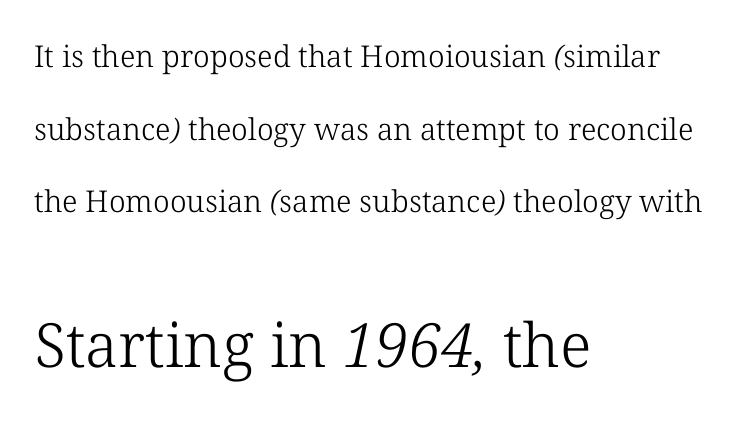
Q: Is the text bold? A: No.
Q: Is the typeface a serif or a sans-serif typeface? A: Serif.
Q: Is the text underlined? A: No.
Q: How is the paragraph aligned? A: Left-aligned.
Q: Is the spacing between letters normal or unusually wide? A: Normal.
Q: Is the spacing between lines tight, normal or loose? A: Loose.
Q: Which block of text is set in a larger size, the first (top) or the second (bottom)? A: The second (bottom) one.
Q: Width (condensed, normal, or wide)? A: Normal.
Q: Stroke contrast? A: Low.
Q: x-height? A: Medium.
Q: Monospaced? A: No.
